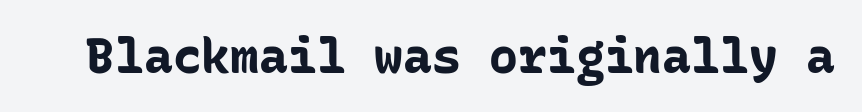
Q: Is the text bold? A: Yes.
Q: Is the text italic (slanted)? A: No, it is upright.
Q: Is the typeface a serif or a sans-serif typeface? A: Sans-serif.
Q: Is the text underlined? A: No.
Q: Is the spacing between letters normal or unusually wide? A: Normal.
Q: Width (condensed, normal, or wide)? A: Normal.
Q: Stroke contrast? A: Low.
Q: x-height? A: Medium.
Q: Monospaced? A: Yes.
